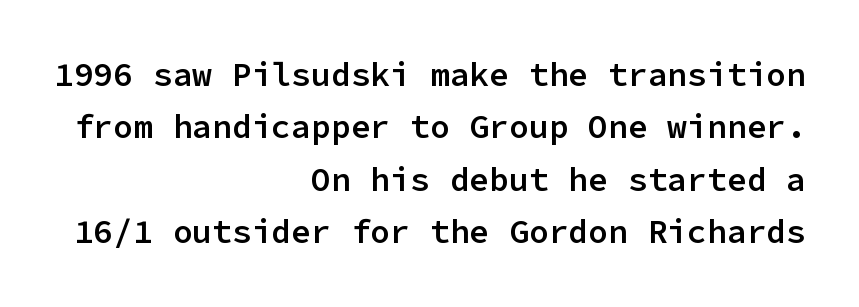
Do the letters lean? They stand straight. Horizontally, the lines are justified to the trailing edge only. The rows are spaced the way most documents space them. Any mark beneath the type? The region is blank.
